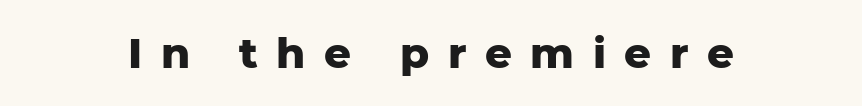
{"serif": "no", "italic": "no", "bold": "yes", "weight": "heavy", "width": "normal", "stroke_contrast": "low", "x_height": "medium", "monospaced": "no", "underline": "no", "letter_spacing": "wide", "letter_spacing_em": 0.44, "glyph_px": 42}
